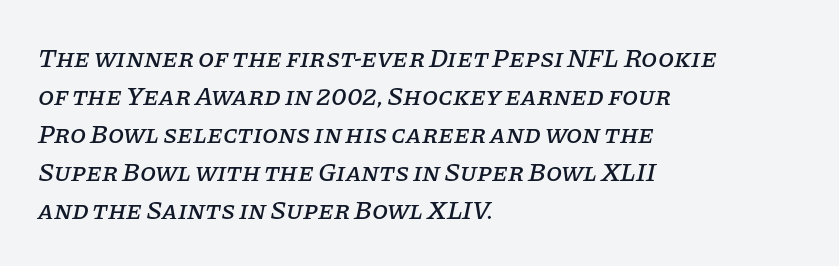
These lines sit exactly where default settings would place them. Layout note: lines flush left. Type without underlining. Tracking here is standard; glyphs follow each other at the usual distance.
